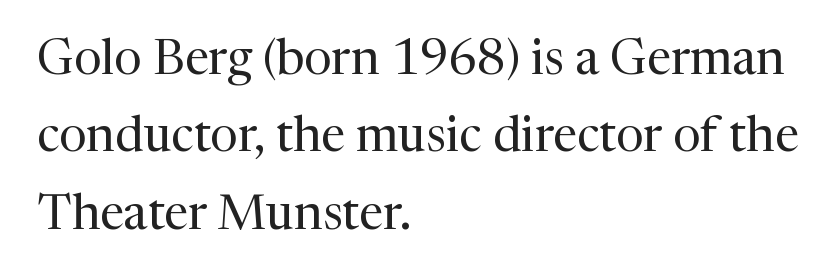
The zone under the glyphs is completely vacant. Leading matches the norm, producing a regular column. The compositor pushed each line to the left boundary. Every stem runs plumb, perpendicular to the baseline. I'd call this a serif setting — the letters wear small feet. The letters advance in unequal steps, a hallmark of proportional type.
